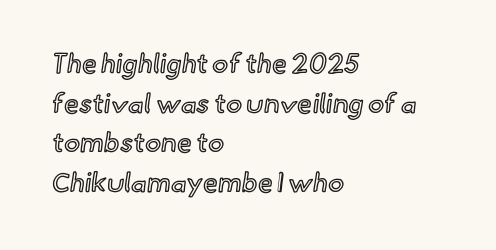
Reading down the column, the eye jumps a familiar distance to each next line. The gaps between neighbouring characters are ordinary and unremarkable. These lines stack with their left ends in a neat column. Bare-footed words on every line.
